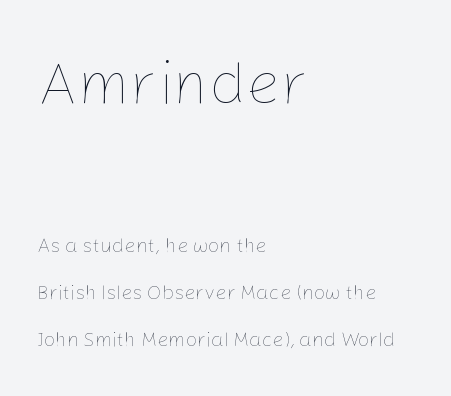
Q: Is the text bold? A: No.
Q: Is the text italic (slanted)? A: No, it is upright.
Q: Is the text underlined? A: No.
Q: How is the paragraph aligned? A: Left-aligned.
Q: Is the spacing between letters normal or unusually wide? A: Normal.
Q: Is the spacing between lines tight, normal or loose? A: Loose.
Q: Which block of text is set in a larger size, the first (top) or the second (bottom)? A: The first (top) one.
Q: Width (condensed, normal, or wide)? A: Normal.
Q: Stroke contrast? A: Low.
Q: x-height? A: Medium.
Q: Monospaced? A: No.
